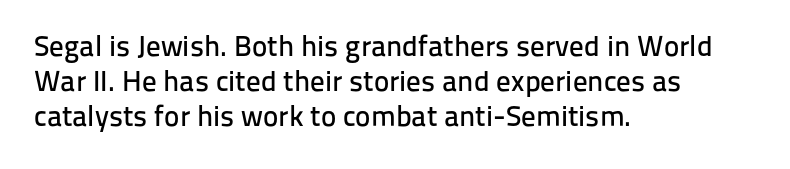
The image shows 29 px sans-serif type, upright; set left-aligned, line spacing 1.21x, normal letter spacing, not underlined; low stroke contrast and a medium x-height.
